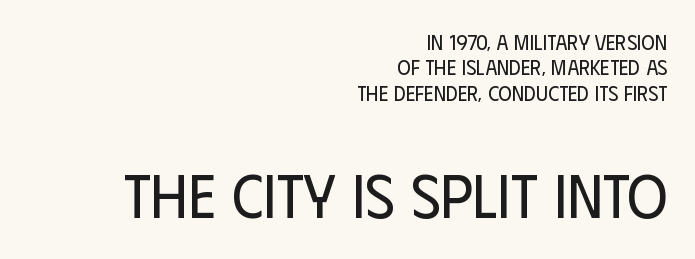
A roman cut, with each character standing at attention. Spacing between characters is what you'd get straight out of the box. The letters carry no serifs — their stems end cleanly without finishing strokes. Does the copy run flush right? Yes — the right margin is perfectly even. This reads as an unemphasized weight, regular at the heaviest. Unmarked baselines from the first word to the last.
